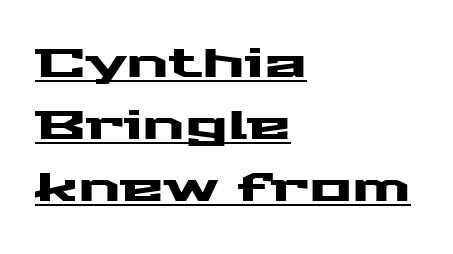
{"serif": "no", "italic": "no", "width": "wide", "stroke_contrast": "medium", "x_height": "medium", "monospaced": "no", "underline": "yes", "align": "left", "line_spacing": "normal", "line_spacing_ratio": 1.55, "letter_spacing": "normal", "letter_spacing_em": 0.0, "glyph_px": 40}
